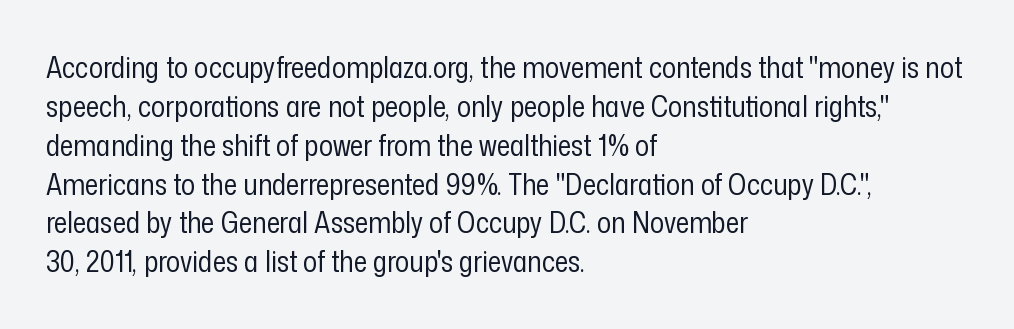
The image shows 29 px regular-weight, condensed sans-serif type, upright; set left-aligned, normal line spacing (1.34x), normal letter spacing, not underlined; low stroke contrast and a medium x-height.
